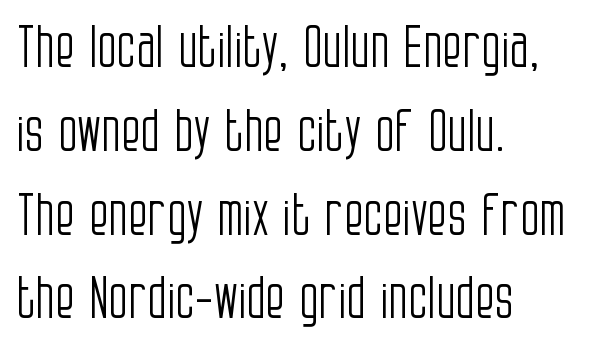
Q: Is the text bold? A: No.
Q: Is the text italic (slanted)? A: No, it is upright.
Q: Is the typeface a serif or a sans-serif typeface? A: Sans-serif.
Q: Is the text underlined? A: No.
Q: How is the paragraph aligned? A: Left-aligned.
Q: Is the spacing between letters normal or unusually wide? A: Normal.
Q: Is the spacing between lines tight, normal or loose? A: Normal.
Q: Width (condensed, normal, or wide)? A: Condensed.
Q: Stroke contrast? A: Low.
Q: x-height? A: Large.
Q: Monospaced? A: No.
